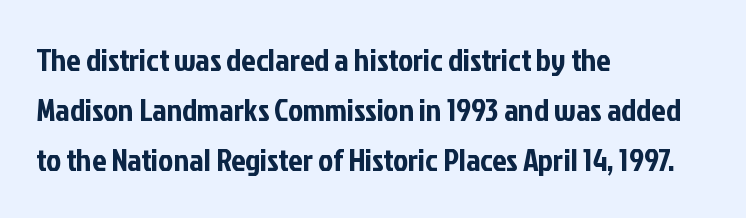
Q: Is the text italic (slanted)? A: No, it is upright.
Q: Is the typeface a serif or a sans-serif typeface? A: Sans-serif.
Q: Is the text underlined? A: No.
Q: How is the paragraph aligned? A: Left-aligned.
Q: Is the spacing between letters normal or unusually wide? A: Normal.
Q: Is the spacing between lines tight, normal or loose? A: Normal.
Q: Width (condensed, normal, or wide)? A: Condensed.
Q: Stroke contrast? A: Low.
Q: x-height? A: Medium.
Q: Monospaced? A: No.
